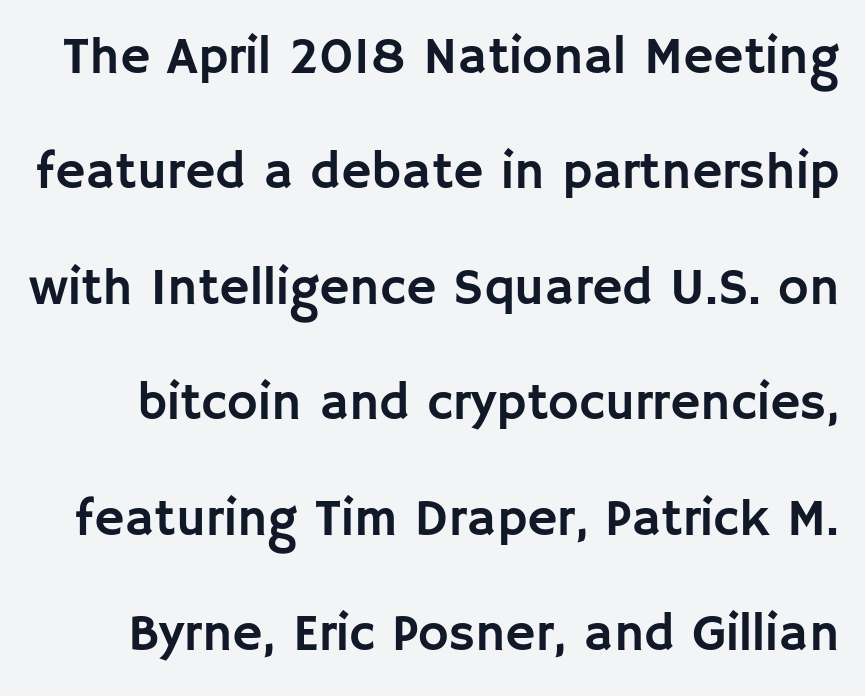
Q: Is the text italic (slanted)? A: No, it is upright.
Q: Is the typeface a serif or a sans-serif typeface? A: Sans-serif.
Q: Is the text underlined? A: No.
Q: Is the spacing between letters normal or unusually wide? A: Normal.
Q: Is the spacing between lines tight, normal or loose? A: Loose.
Q: Width (condensed, normal, or wide)? A: Normal.
Q: Stroke contrast? A: Low.
Q: x-height? A: Large.
Q: Monospaced? A: No.
